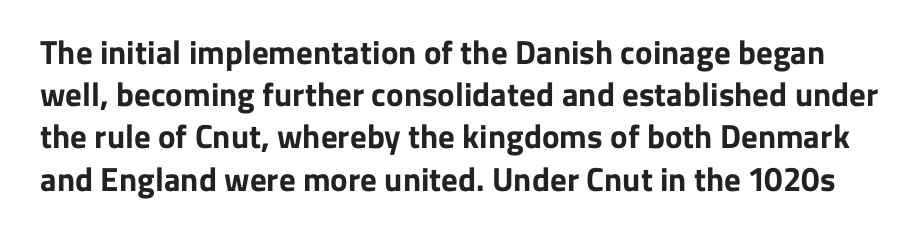
Q: Is the text bold? A: Yes.
Q: Is the text italic (slanted)? A: No, it is upright.
Q: Is the typeface a serif or a sans-serif typeface? A: Sans-serif.
Q: Is the text underlined? A: No.
Q: Is the spacing between letters normal or unusually wide? A: Normal.
Q: Is the spacing between lines tight, normal or loose? A: Normal.
Q: Width (condensed, normal, or wide)? A: Normal.
Q: Stroke contrast? A: Low.
Q: x-height? A: Medium.
Q: Monospaced? A: No.
